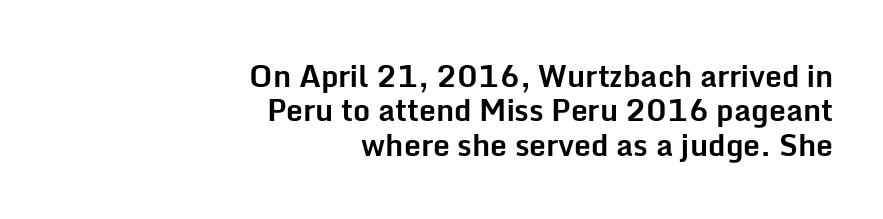
Q: Is the text bold? A: Yes.
Q: Is the text italic (slanted)? A: No, it is upright.
Q: Is the typeface a serif or a sans-serif typeface? A: Sans-serif.
Q: Is the text underlined? A: No.
Q: How is the paragraph aligned? A: Right-aligned.
Q: Is the spacing between letters normal or unusually wide? A: Normal.
Q: Is the spacing between lines tight, normal or loose? A: Tight.
Q: Width (condensed, normal, or wide)? A: Normal.
Q: Stroke contrast? A: Low.
Q: x-height? A: Medium.
Q: Monospaced? A: No.
